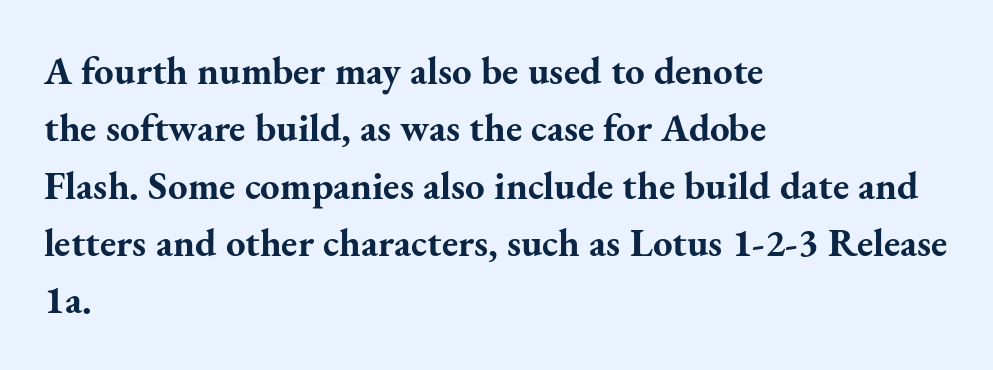
The image shows 39 px bold serif type, upright; set left-aligned, normal line spacing (1.47x), normal letter spacing, not underlined; medium stroke contrast and a small x-height.
